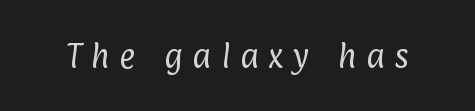
The image shows 28 px regular-weight, condensed sans-serif type; set unusually wide letter spacing (+0.34 em), not underlined; low stroke contrast and a medium x-height.
